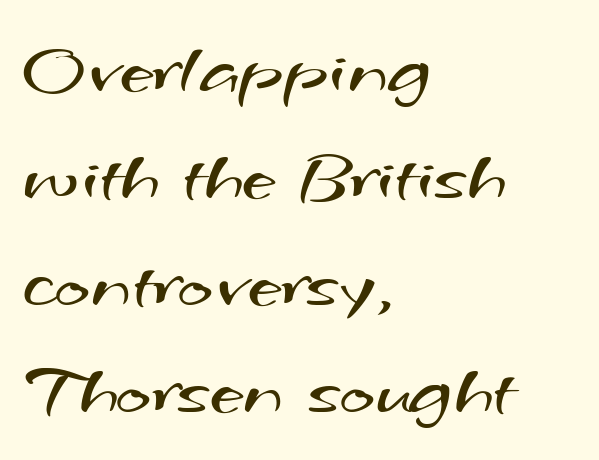
Q: Is the text bold? A: No.
Q: Is the typeface a serif or a sans-serif typeface? A: Sans-serif.
Q: Is the text underlined? A: No.
Q: How is the paragraph aligned? A: Left-aligned.
Q: Is the spacing between letters normal or unusually wide? A: Normal.
Q: Is the spacing between lines tight, normal or loose? A: Normal.
Q: Width (condensed, normal, or wide)? A: Wide.
Q: Stroke contrast? A: Medium.
Q: x-height? A: Small.
Q: Monospaced? A: No.
